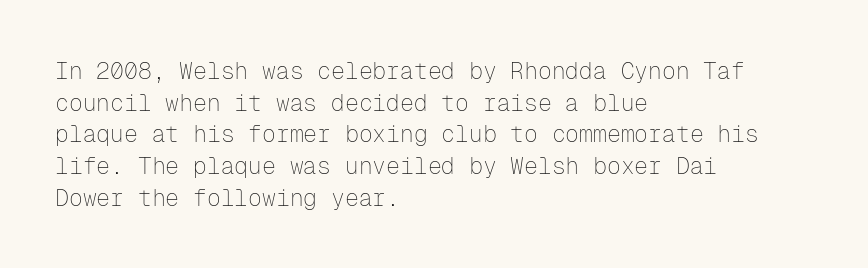
A roman cut, with each character standing at attention. Line spacing here is normal. The text block is weighted toward the left margin, trailing off unevenly rightward. Lines of text with bare space underneath. Nothing unusual about the tracking: characters are spaced as the font intends. A quiet, ordinary-to-light weight characterises the typeface.
